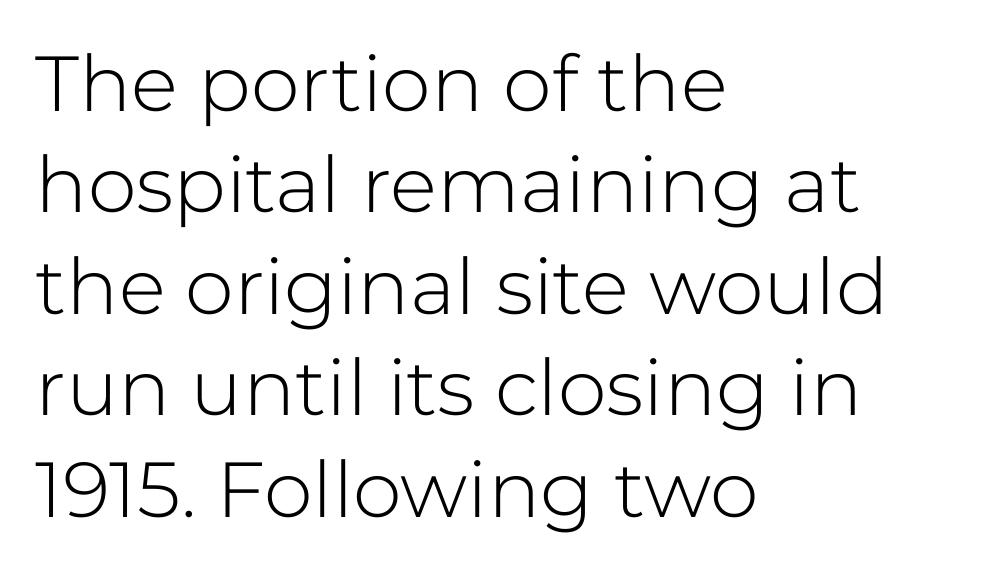
Q: Is the text bold? A: No.
Q: Is the text italic (slanted)? A: No, it is upright.
Q: Is the typeface a serif or a sans-serif typeface? A: Sans-serif.
Q: Is the text underlined? A: No.
Q: How is the paragraph aligned? A: Left-aligned.
Q: Is the spacing between letters normal or unusually wide? A: Normal.
Q: Is the spacing between lines tight, normal or loose? A: Normal.
Q: Width (condensed, normal, or wide)? A: Normal.
Q: Stroke contrast? A: Low.
Q: x-height? A: Medium.
Q: Monospaced? A: No.
